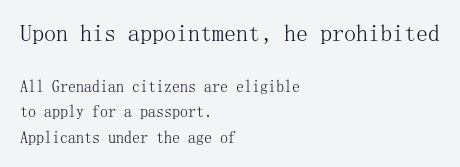
Honestly, the letter spacing is just normal — you wouldn't notice it. Nobody drew a line under any word here. Top chunk: large. Bottom chunk: small. Notice how descenders clear the ascenders below comfortably — that's standard leading. It's the straight-up-and-down kind of type. The letterforms sit at book weight or below.
